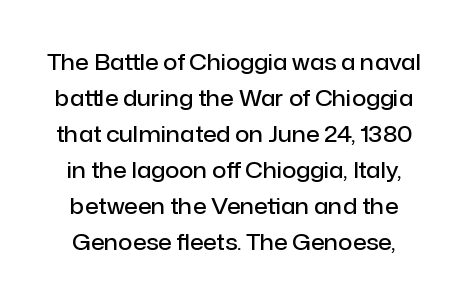
Interline gaps are of average width in this sample. This rendering features lettering with no underline. Style check: upright. What weight is shown? A semibold, between regular and bold.
